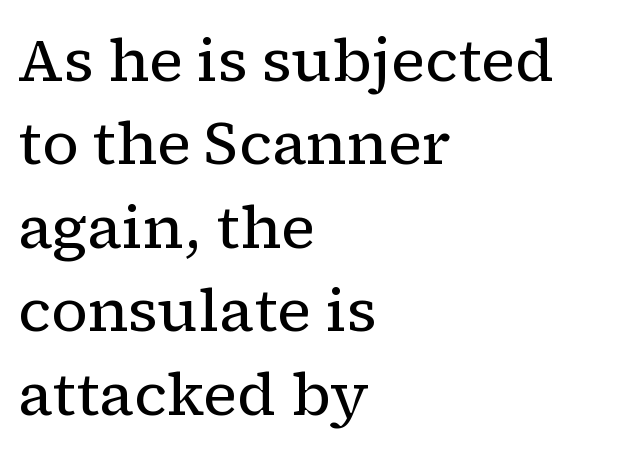
{"serif": "yes", "italic": "no", "bold": "no", "weight": "regular", "width": "normal", "stroke_contrast": "low", "x_height": "medium", "monospaced": "no", "underline": "no", "align": "left", "line_spacing": "normal", "line_spacing_ratio": 1.39, "letter_spacing": "normal", "letter_spacing_em": 0.0, "glyph_px": 60}
